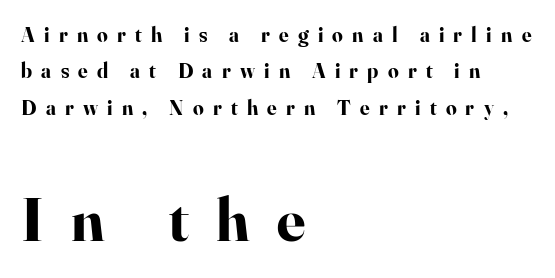
Visually, the bottom section dominates because its glyphs are scaled up. The space directly below the letters is spotless. The passage shown is typed in a proportional face where columns would drift. What kind of face is this? One with serifs.
